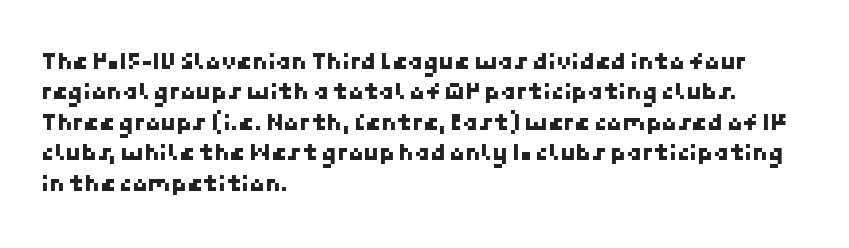
Caption: standard tracking, unaltered. Layout note: lines flush left. Beneath every word, the page is bare.
